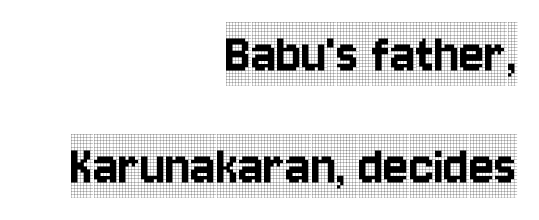
{"serif": "yes", "italic": "no", "width": "condensed", "x_height": "large", "monospaced": "no", "underline": "no", "align": "right", "line_spacing_ratio": 1.89, "letter_spacing": "normal", "letter_spacing_em": 0.0, "glyph_px": 59}
